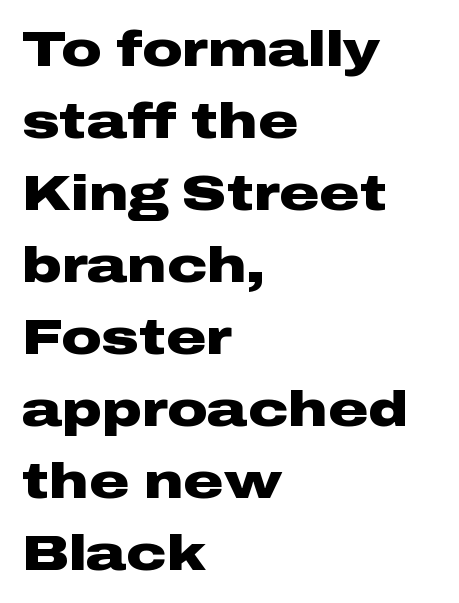
The image shows 50 px heavy, wide sans-serif type, upright; set left-aligned, normal line spacing (1.44x), normal letter spacing, not underlined; low stroke contrast and a medium x-height.
